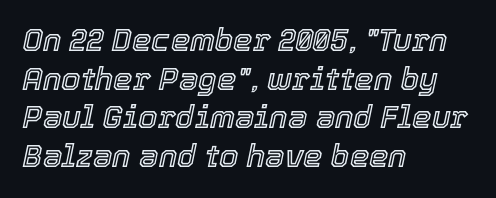
The image shows 31 px text type, italic (leaning right); set left-aligned, normal line spacing (1.25x), normal letter spacing, not underlined; a medium x-height.
